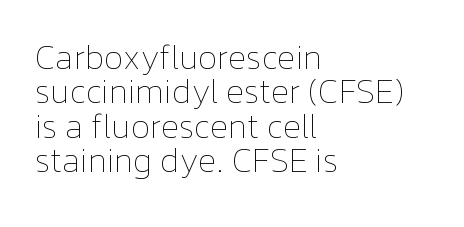
{"italic": "no", "bold": "no", "weight": "thin", "width": "normal", "stroke_contrast": "low", "x_height": "medium", "monospaced": "no", "underline": "no", "align": "left", "line_spacing": "tight", "line_spacing_ratio": 1.01, "letter_spacing": "normal", "letter_spacing_em": 0.0, "glyph_px": 34}
